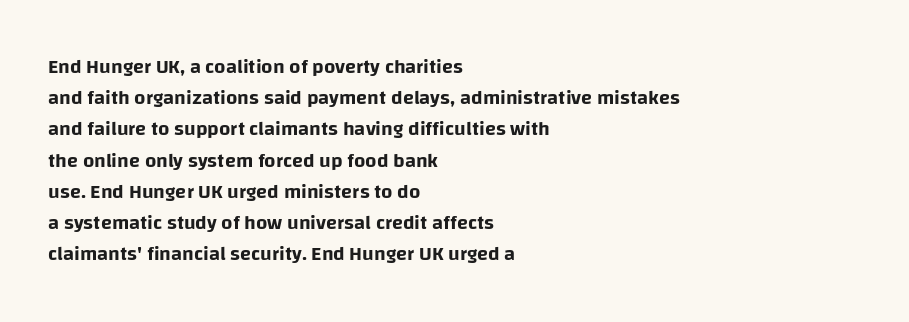
You could call the tracking neutral — neither tight nor loose. No italicization has been applied; the sample stays upright. Just letters on the line, the space beneath them empty. Compared with typical paragraphs, the rows here are spaced about the same.
